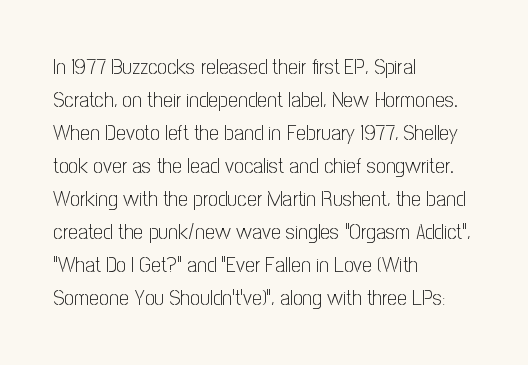
In terms of leading, this rendering sits right in the middle. Quick note: not italic, upright. Stems here are at most as thick as an everyday book face. Letter spacing: default.
